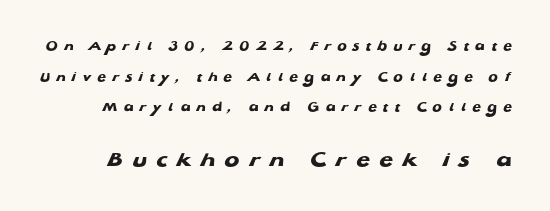
Weight: bold. Whoever set this chose breathing room over compactness in the vertical rhythm. Loose tracking; the words dissolve into strings of separated letters. Descenders are the only things crossing below the line. The block sitting lower on the canvas is the one with enlarged characters.
